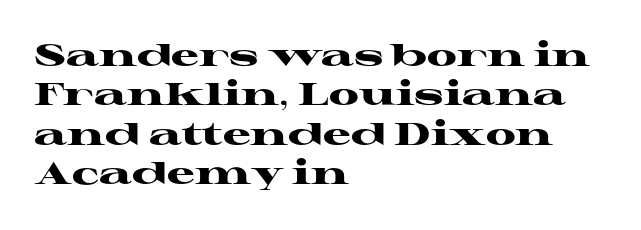
{"serif": "yes", "italic": "no", "bold": "yes", "weight": "heavy", "width": "wide", "stroke_contrast": "high", "x_height": "medium", "monospaced": "no", "underline": "no", "align": "left", "line_spacing": "normal", "line_spacing_ratio": 1.27, "letter_spacing": "normal", "letter_spacing_em": 0.0, "glyph_px": 31}
